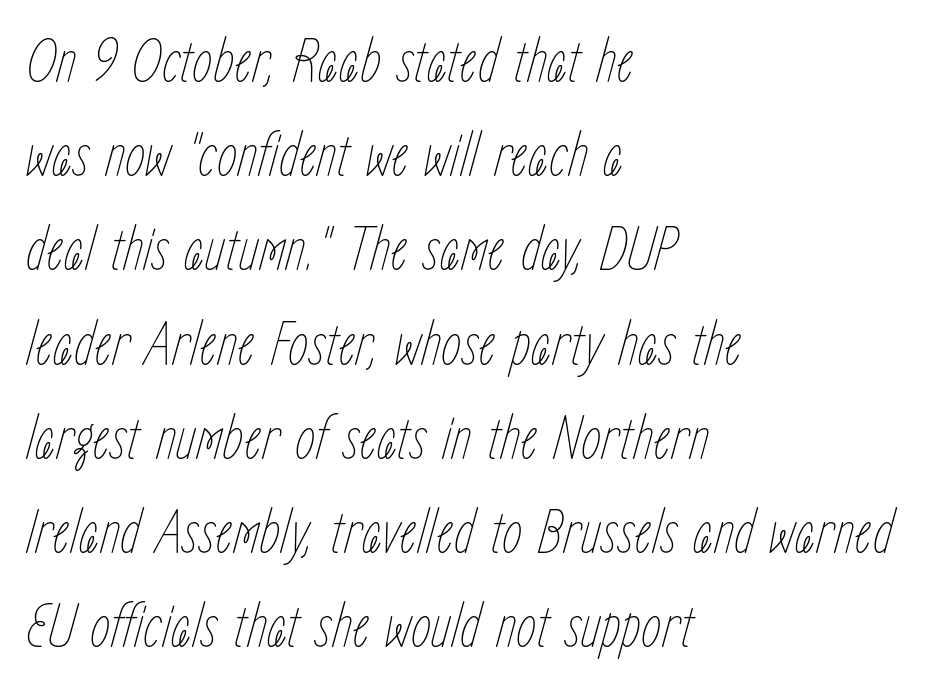
The image shows 65 px thin, condensed type, italic (leaning right); set left-aligned, normal line spacing (1.45x), normal letter spacing, not underlined; low stroke contrast and a medium x-height.
